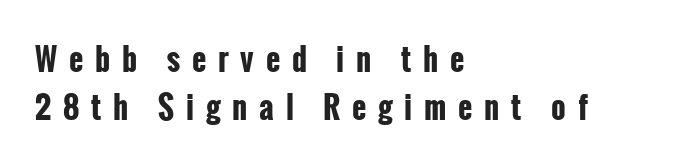
Q: Is the text bold? A: Yes.
Q: Is the text italic (slanted)? A: No, it is upright.
Q: Is the typeface a serif or a sans-serif typeface? A: Sans-serif.
Q: Is the text underlined? A: No.
Q: How is the paragraph aligned? A: Left-aligned.
Q: Is the spacing between letters normal or unusually wide? A: Unusually wide.
Q: Is the spacing between lines tight, normal or loose? A: Normal.
Q: Width (condensed, normal, or wide)? A: Condensed.
Q: Stroke contrast? A: Low.
Q: x-height? A: Medium.
Q: Monospaced? A: No.
